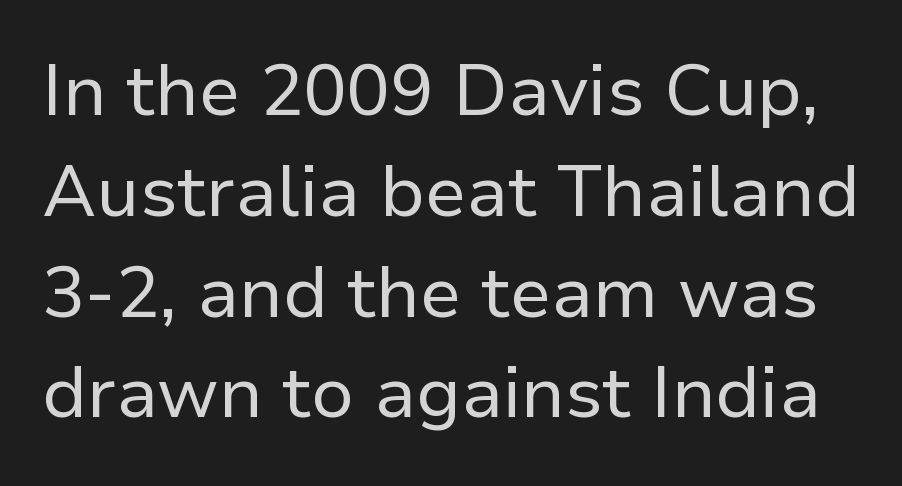
The image shows 72 px regular-weight sans-serif type, upright; set normal line spacing (1.4x), normal letter spacing, not underlined; low stroke contrast and a medium x-height.
